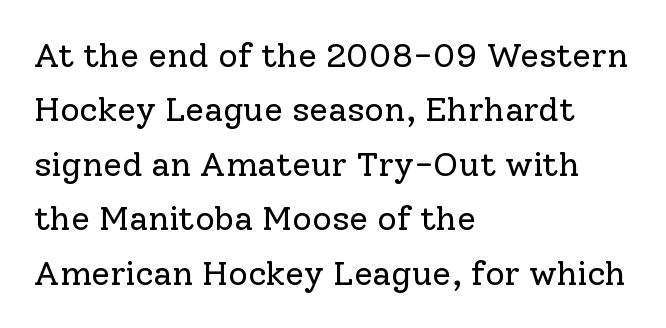
Q: Is the text bold? A: No.
Q: Is the text italic (slanted)? A: No, it is upright.
Q: Is the typeface a serif or a sans-serif typeface? A: Serif.
Q: Is the text underlined? A: No.
Q: How is the paragraph aligned? A: Left-aligned.
Q: Is the spacing between letters normal or unusually wide? A: Normal.
Q: Is the spacing between lines tight, normal or loose? A: Normal.
Q: Width (condensed, normal, or wide)? A: Normal.
Q: Stroke contrast? A: Low.
Q: x-height? A: Medium.
Q: Monospaced? A: No.
